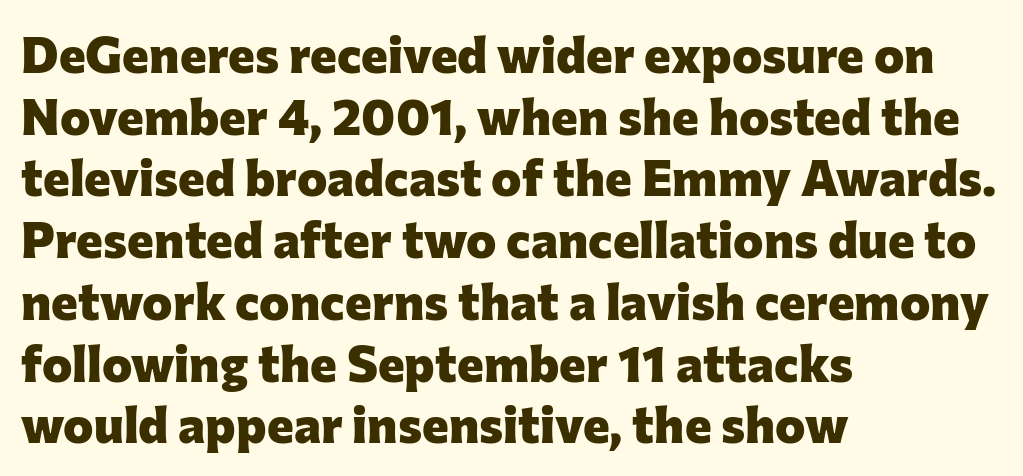
The image shows 51 px heavy sans-serif type, upright; set left-aligned, line spacing 1.21x, normal letter spacing, not underlined; low stroke contrast and a medium x-height.
